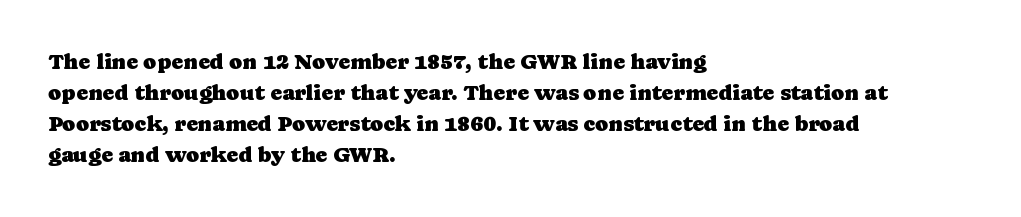
The image shows 22 px text type, upright; set left-aligned, normal line spacing (1.41x), normal letter spacing, not underlined.
